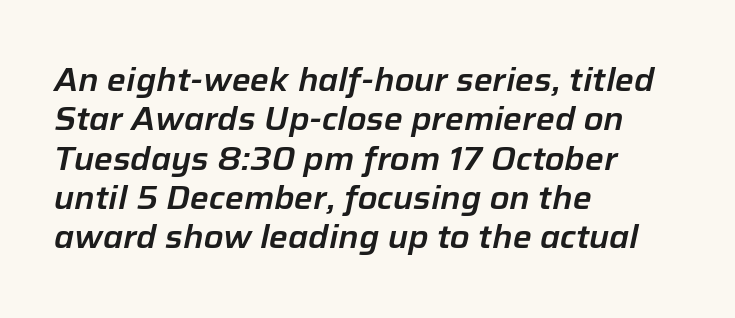
{"italic": "yes", "lean": "right", "slant_degrees": 12, "width": "normal", "stroke_contrast": "low", "x_height": "medium", "monospaced": "no", "underline": "no", "align": "left", "line_spacing_ratio": 1.23, "letter_spacing": "normal", "letter_spacing_em": 0.0, "glyph_px": 32}
